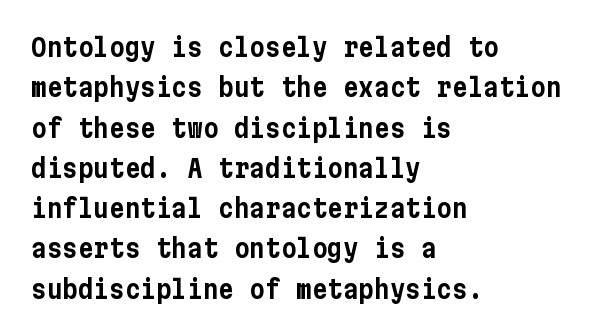
Q: Is the text italic (slanted)? A: No, it is upright.
Q: Is the text underlined? A: No.
Q: How is the paragraph aligned? A: Left-aligned.
Q: Is the spacing between letters normal or unusually wide? A: Normal.
Q: Is the spacing between lines tight, normal or loose? A: Normal.
